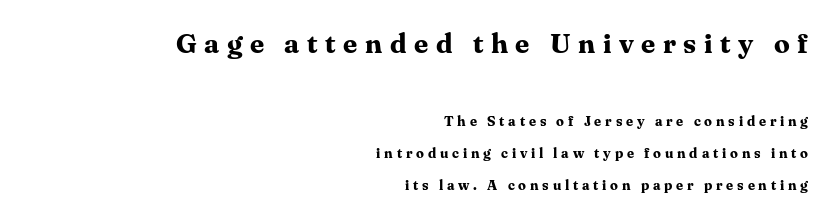
The image shows 28 px bold serif type, upright; set right-aligned, loose line spacing (2.29x), unusually wide letter spacing (+0.27 em), not underlined; the first (top) block is 2.0x larger; medium stroke contrast and a medium x-height.
